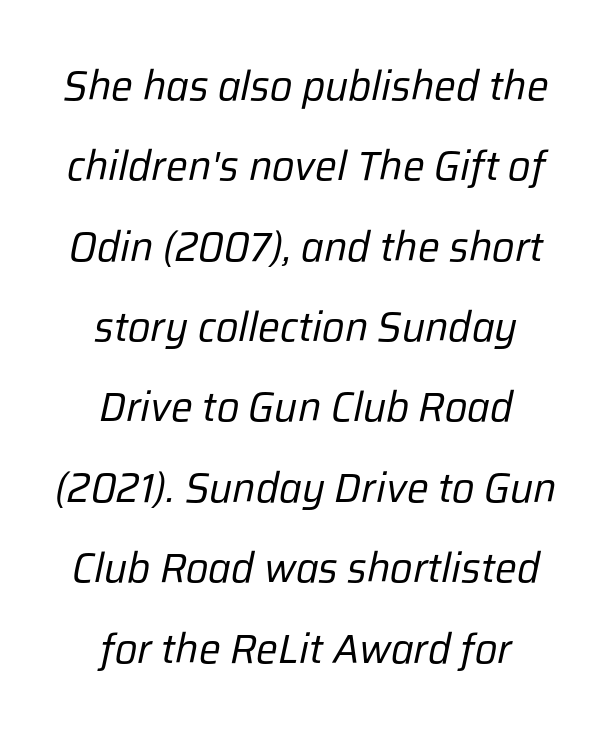
{"italic": "yes", "lean": "right", "slant_degrees": 12, "bold": "no", "weight": "regular", "width": "normal", "stroke_contrast": "low", "x_height": "medium", "monospaced": "no", "underline": "no", "align": "center", "line_spacing": "loose", "line_spacing_ratio": 1.96, "letter_spacing": "normal", "letter_spacing_em": 0.0, "glyph_px": 41}
